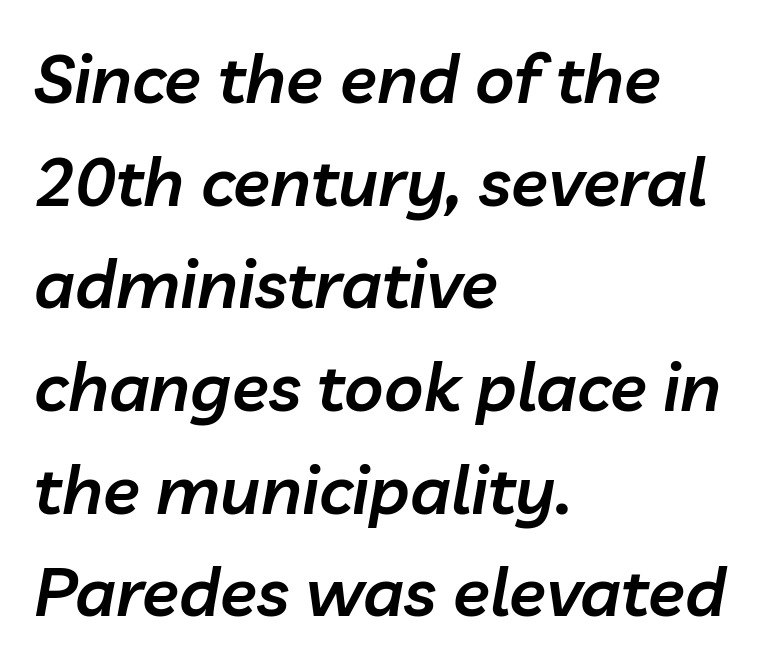
The image shows 68 px semibold type, italic (leaning right); set left-aligned, normal line spacing (1.51x), normal letter spacing, not underlined; low stroke contrast and a medium x-height.
